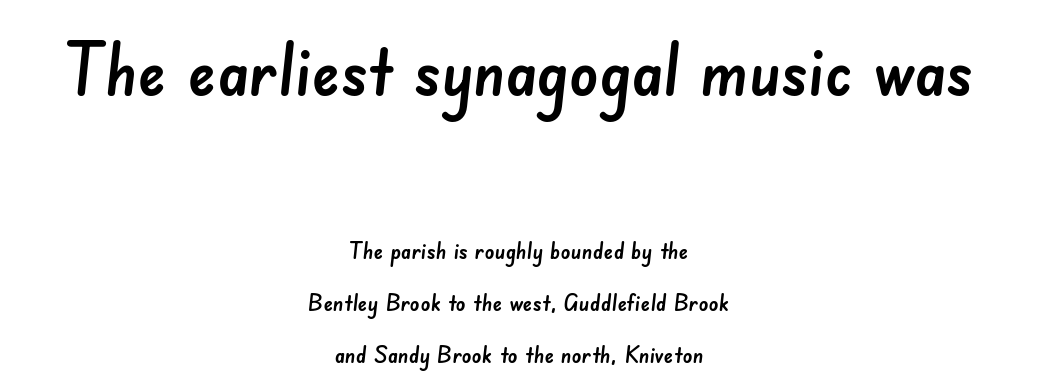
{"serif": "no", "width": "normal", "stroke_contrast": "low", "x_height": "small", "monospaced": "no", "underline": "no", "align": "center", "line_spacing": "loose", "line_spacing_ratio": 2.15, "letter_spacing": "normal", "letter_spacing_em": 0.0, "larger_block": "first", "size_ratio": 3.0, "glyph_px": 72}
